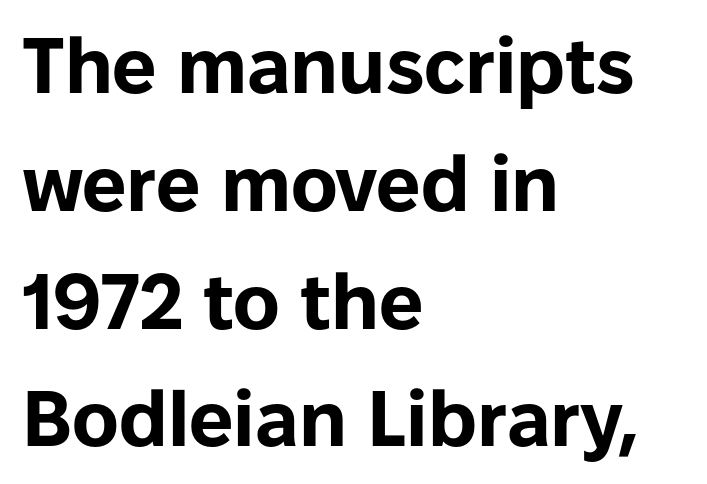
The sample has been set heavy, in full bold. This is roman type, the default non-slanted kind. Typeset ragged right — the left edge is the straight one. The glyphs in this specimen are sans serif. A typesetter would call this zero additional tracking. What's the leading like? Ordinary, nothing unusual.
